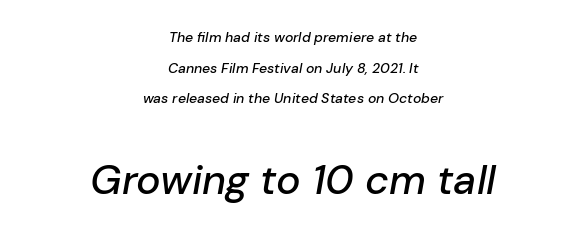
A typesetter would call this proportional, since set widths differ per character. Italic: yes, the glyphs are oblique. Honestly, the rows look like they've been pulled way apart. The paragraph shown floats in the horizontal middle. Nobody drew a line under any word here.
